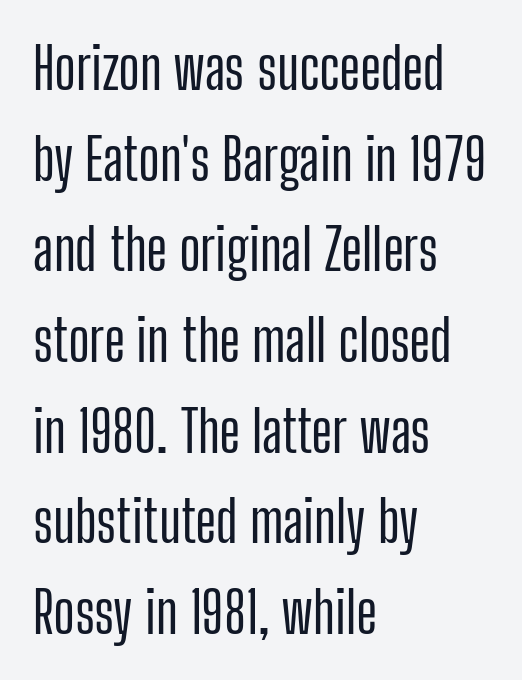
What stands out about the letter spacing? Nothing — it is the standard amount. I'd call this a sans setting — the letters go barefoot. Horizontal bands of white between lines are of average thickness. The letters stand straight up with perfectly vertical stems.
